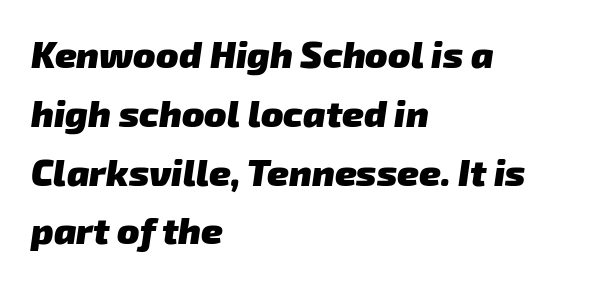
Does extra space separate the letters? No, they use regular spacing. The letters advance in unequal steps, a hallmark of proportional type. These lines are set flush left with a ragged right edge. This is heavy type, rendered in bold. One glance says typical: line gaps are just what's usual. Descender tails drop into unmarked territory.
